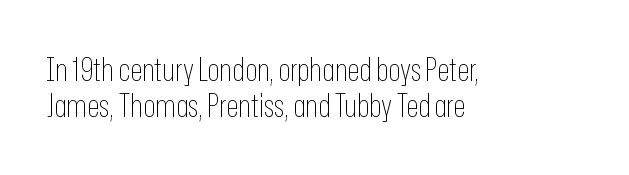
The lines are packed closely together with very little leading. The font's upright variant was chosen for this text. Does the copy run flush right? No — it runs flush left. How are the letters spaced? Ordinarily, with no added tracking. Quick note: underline off.
